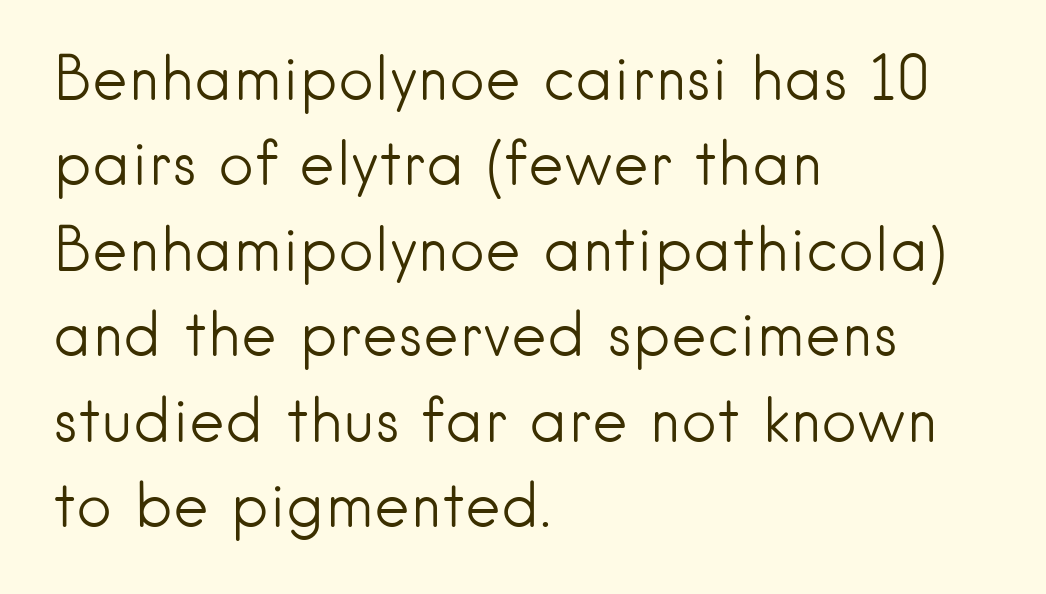
{"serif": "no", "italic": "no", "bold": "no", "weight": "light", "width": "normal", "stroke_contrast": "low", "x_height": "small", "monospaced": "no", "underline": "no", "align": "left", "line_spacing": "normal", "line_spacing_ratio": 1.4, "letter_spacing": "normal", "letter_spacing_em": 0.0, "glyph_px": 61}
